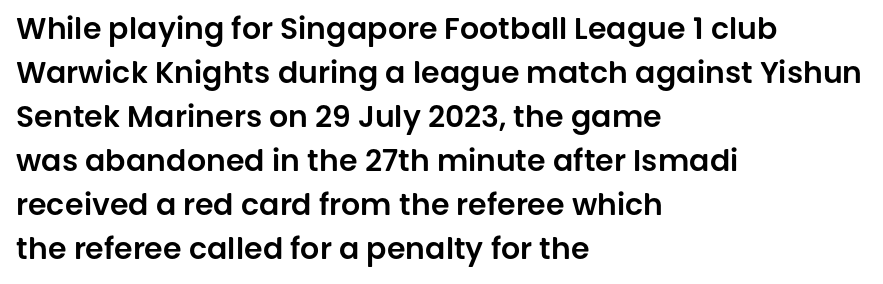
{"serif": "no", "italic": "no", "width": "normal", "stroke_contrast": "low", "x_height": "large", "monospaced": "no", "underline": "no", "align": "left", "line_spacing": "normal", "line_spacing_ratio": 1.47, "letter_spacing": "normal", "letter_spacing_em": 0.0, "glyph_px": 30}
